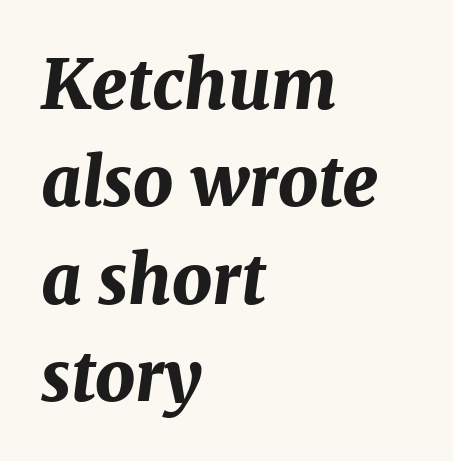
The image shows 69 px bold type, italic (leaning right); set left-aligned, normal line spacing (1.41x), normal letter spacing, not underlined; medium stroke contrast and a medium x-height.
